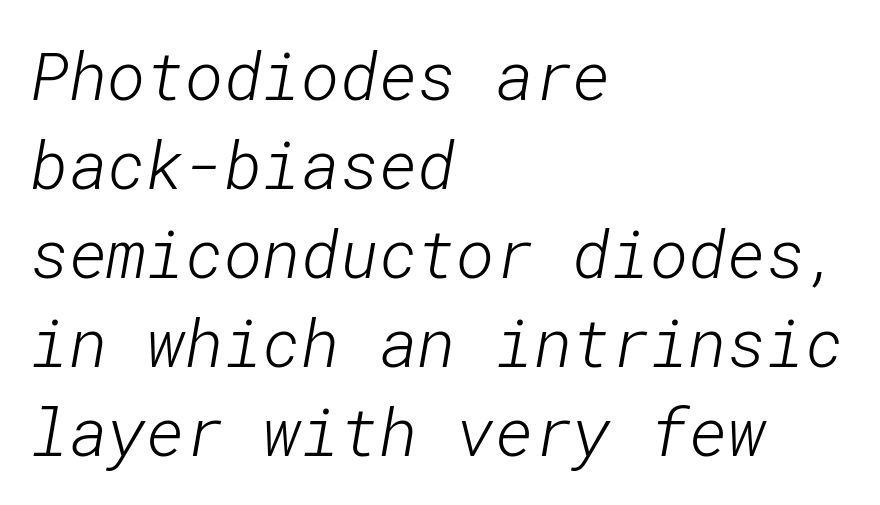
{"serif": "no", "bold": "no", "weight": "light", "width": "normal", "stroke_contrast": "low", "x_height": "medium", "underline": "no", "align": "left", "line_spacing": "normal", "line_spacing_ratio": 1.35, "letter_spacing": "normal", "letter_spacing_em": 0.0, "glyph_px": 66}
